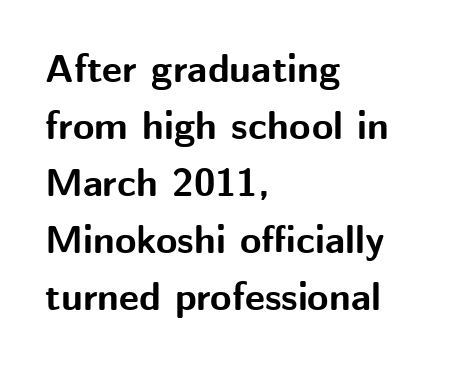
The image shows 39 px bold sans-serif type, upright; set left-aligned, normal line spacing (1.46x), normal letter spacing, not underlined; medium stroke contrast and a medium x-height.
